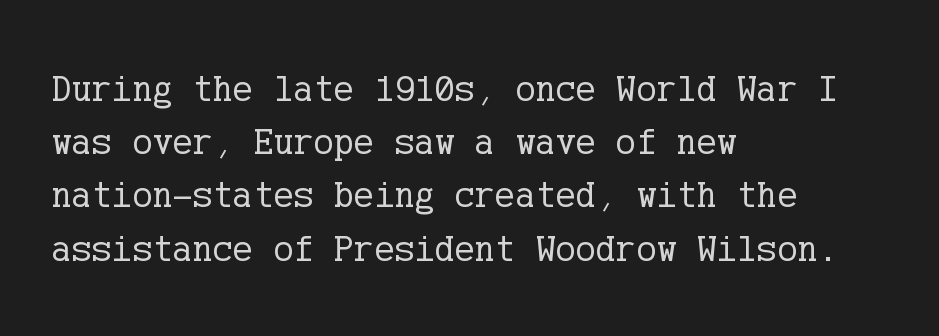
The image shows 38 px regular-weight serif type, upright; set left-aligned, normal line spacing (1.4x), normal letter spacing, not underlined; low stroke contrast and a medium x-height.
